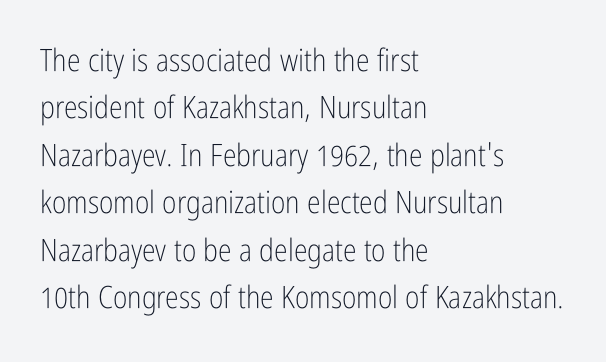
Q: Is the text bold? A: No.
Q: Is the text italic (slanted)? A: No, it is upright.
Q: Is the typeface a serif or a sans-serif typeface? A: Sans-serif.
Q: Is the text underlined? A: No.
Q: How is the paragraph aligned? A: Left-aligned.
Q: Is the spacing between letters normal or unusually wide? A: Normal.
Q: Is the spacing between lines tight, normal or loose? A: Normal.
Q: Width (condensed, normal, or wide)? A: Condensed.
Q: Stroke contrast? A: Low.
Q: x-height? A: Medium.
Q: Monospaced? A: No.
